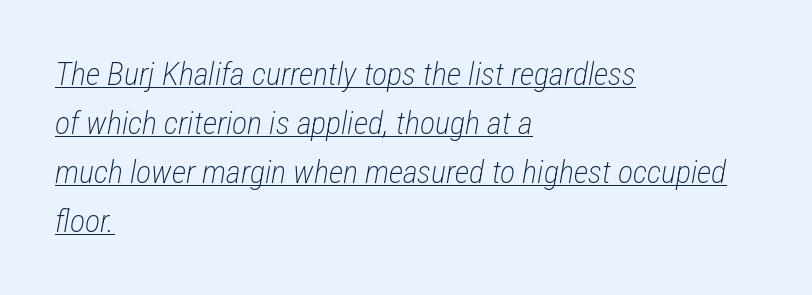
The weight would be labelled regular, book, light, or lighter still. Is there much room between lines? A standard amount, neither cramped nor airy. Every row of glyphs begins at an identical x-position on the left. Look at the tracking — it's just the regular setting, nothing added.
